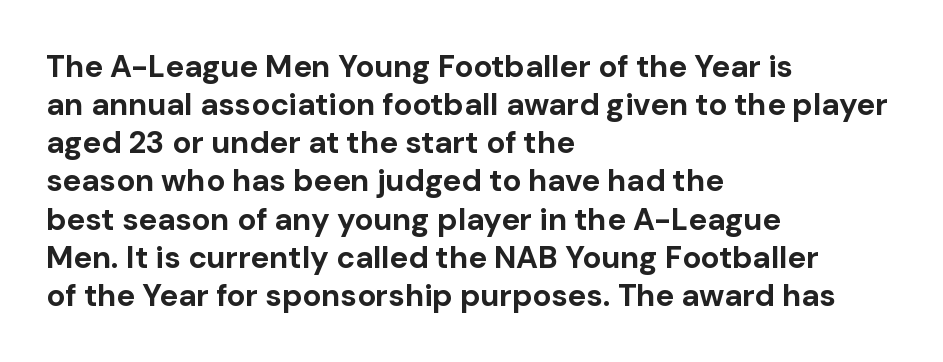
Q: Is the text bold? A: Yes.
Q: Is the text italic (slanted)? A: No, it is upright.
Q: Is the typeface a serif or a sans-serif typeface? A: Sans-serif.
Q: Is the text underlined? A: No.
Q: How is the paragraph aligned? A: Left-aligned.
Q: Is the spacing between letters normal or unusually wide? A: Normal.
Q: Width (condensed, normal, or wide)? A: Normal.
Q: Stroke contrast? A: Low.
Q: x-height? A: Medium.
Q: Monospaced? A: No.
